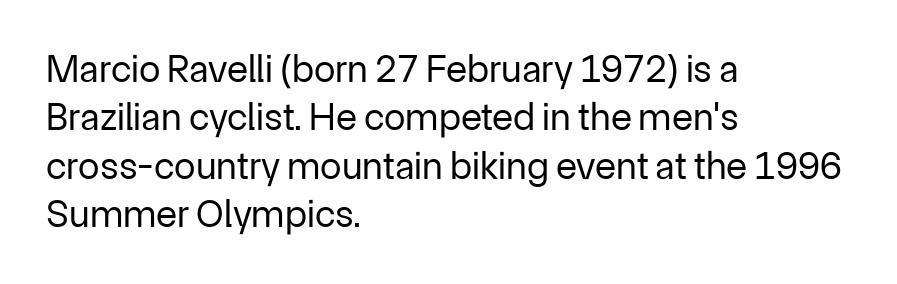
No heavy texture on the line: the type isn't bold. Quick note: not italic, upright. In CSS terms this would be text-align: left. How are the letters spaced? Ordinarily, with no added tracking. Spacing verdict: proportional, widths tailored to each character. The space beneath each line is pristine and unruled.
